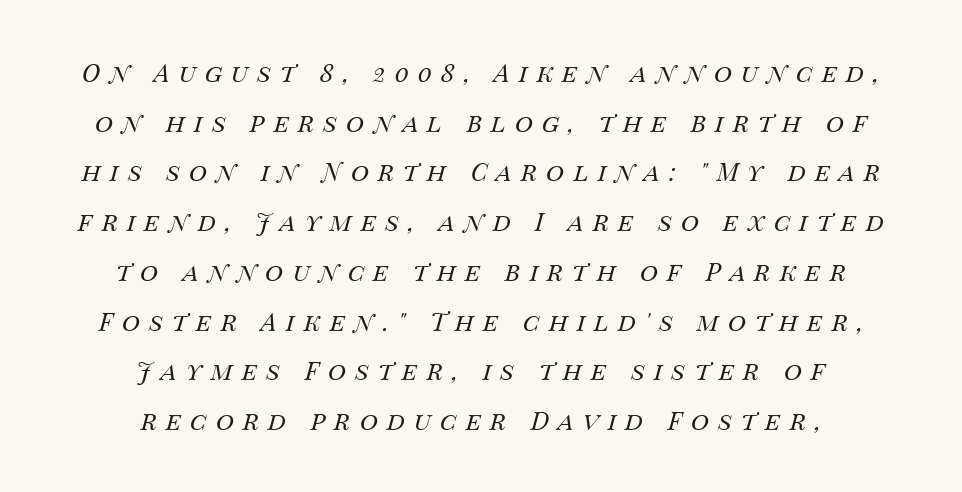
The image shows 25 px text type, italic (leaning right); set centered, loose line spacing (1.99x), unusually wide letter spacing (+0.36 em), not underlined.
